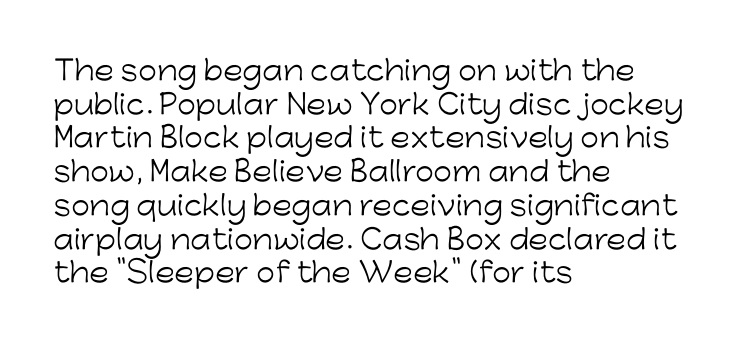
{"italic": "no", "bold": "no", "underline": "no", "align": "left", "line_spacing": "normal", "line_spacing_ratio": 1.25, "letter_spacing": "normal", "letter_spacing_em": 0.0, "glyph_px": 27}
